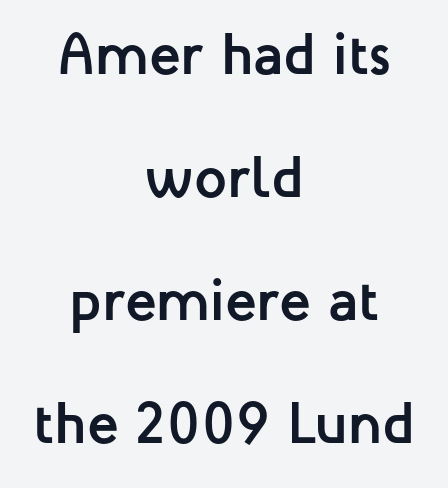
{"serif": "no", "italic": "no", "bold": "yes", "weight": "semibold", "width": "normal", "stroke_contrast": "low", "x_height": "medium", "monospaced": "no", "underline": "no", "align": "center", "line_spacing": "loose", "line_spacing_ratio": 2.12, "letter_spacing": "normal", "letter_spacing_em": 0.0, "glyph_px": 58}
